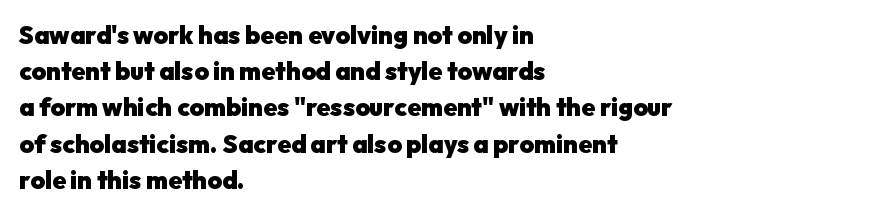
{"italic": "no", "bold": "yes", "underline": "no", "align": "left", "line_spacing": "normal", "line_spacing_ratio": 1.45, "letter_spacing": "normal", "letter_spacing_em": 0.0, "glyph_px": 25}
